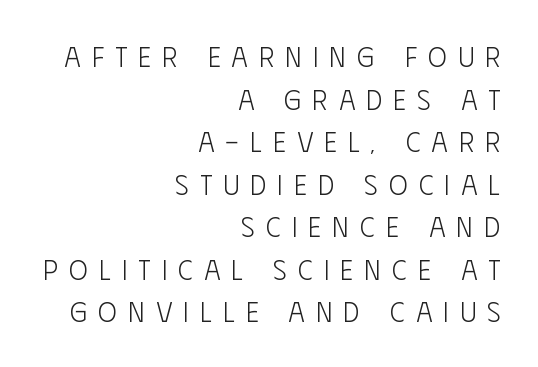
The image shows 28 px light, condensed sans-serif type, upright; set right-aligned, normal line spacing (1.52x), unusually wide letter spacing (+0.4 em), not underlined; low stroke contrast and a large x-height.
